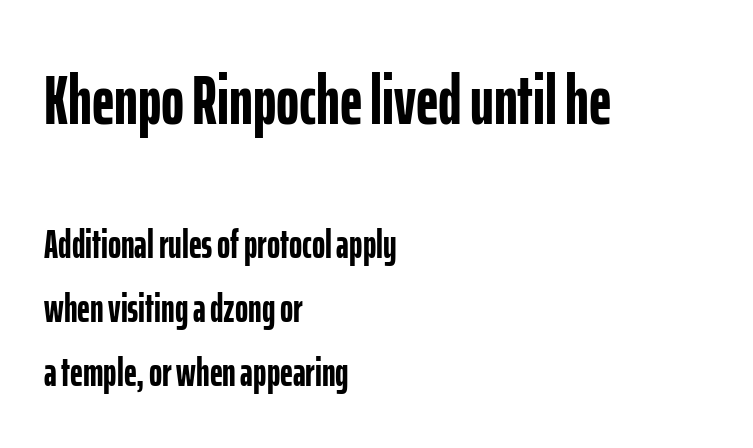
Spacing verdict: proportional, widths tailored to each character. Glyph-to-glyph distance matches everyday printed text. The type sits square on the baseline with zero lean. Lines of text with bare space underneath. Which chunk is bigger? The first one — the top block dwarfs the bottom. This sample keeps an unexceptional amount of space between lines.
